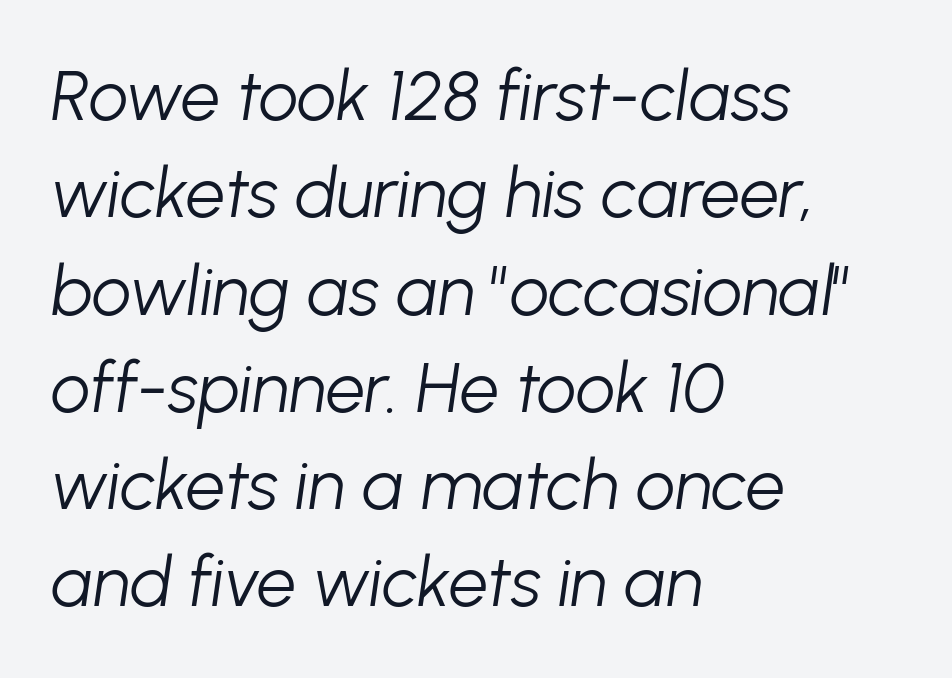
Q: Is the text bold? A: No.
Q: Is the text italic (slanted)? A: Yes, it leans right by about 8 degrees.
Q: Is the text underlined? A: No.
Q: How is the paragraph aligned? A: Left-aligned.
Q: Is the spacing between letters normal or unusually wide? A: Normal.
Q: Is the spacing between lines tight, normal or loose? A: Normal.
Q: Width (condensed, normal, or wide)? A: Normal.
Q: Stroke contrast? A: Low.
Q: x-height? A: Medium.
Q: Monospaced? A: No.
